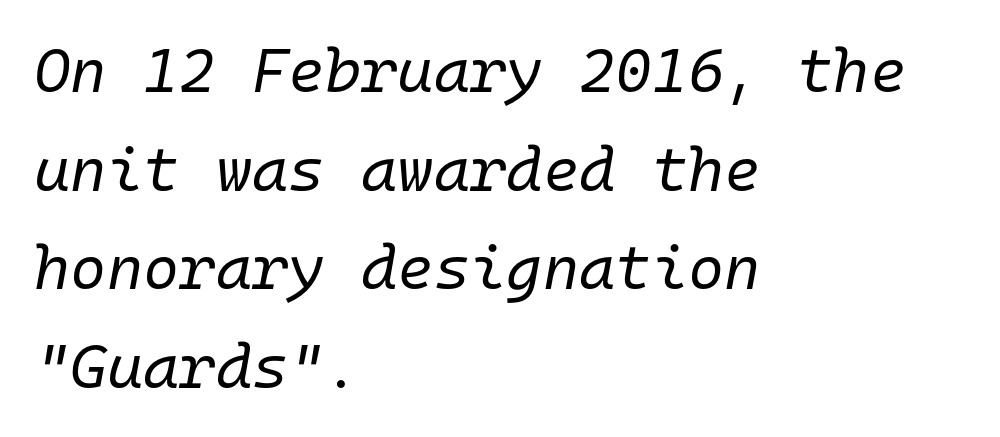
{"italic": "yes", "lean": "right", "slant_degrees": 10, "bold": "no", "weight": "regular", "width": "normal", "stroke_contrast": "low", "x_height": "medium", "monospaced": "yes", "underline": "no", "align": "left", "line_spacing": "normal", "line_spacing_ratio": 1.59, "letter_spacing": "normal", "letter_spacing_em": 0.0, "glyph_px": 62}
